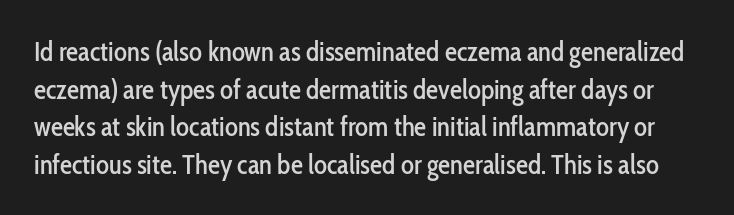
Descenders are the only things crossing below the line. The letters stand straight up with perfectly vertical stems. The designer left line spacing at the default. There is no visible air inserted between adjacent glyphs.
